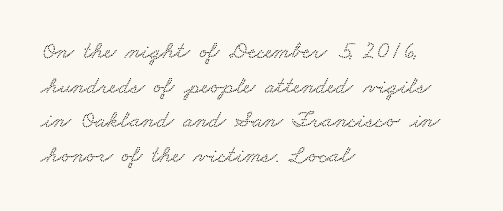
Q: Is the text underlined? A: No.
Q: How is the paragraph aligned? A: Left-aligned.
Q: Is the spacing between letters normal or unusually wide? A: Normal.
Q: Is the spacing between lines tight, normal or loose? A: Normal.
